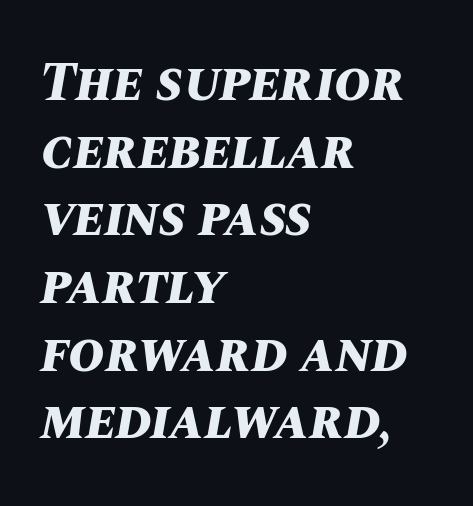
Spacing verdict: proportional, widths tailored to each character. The face used here is rendered with its standard letterfit. A student would call this left alignment; a typographer would say flush left, rag right. Has an underline been added? It has not.
